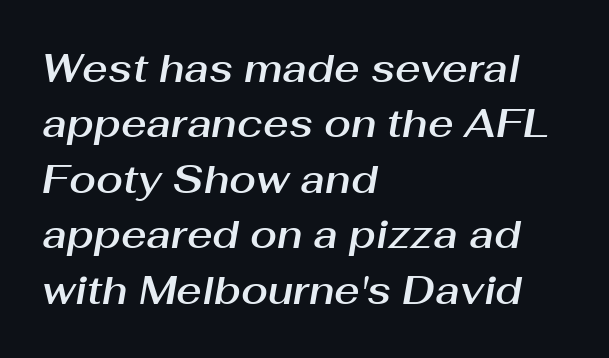
{"italic": "yes", "lean": "right", "slant_degrees": 10, "width": "normal", "stroke_contrast": "medium", "x_height": "medium", "monospaced": "no", "underline": "no", "align": "left", "line_spacing": "normal", "line_spacing_ratio": 1.42, "letter_spacing": "normal", "letter_spacing_em": 0.0, "glyph_px": 39}
